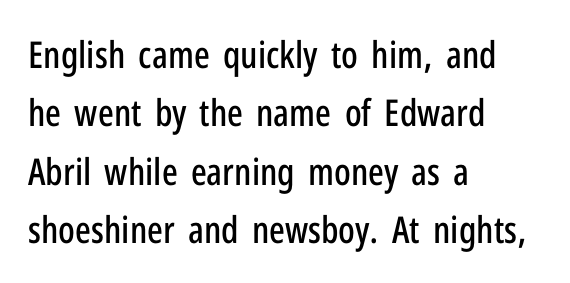
Q: Is the text italic (slanted)? A: No, it is upright.
Q: Is the typeface a serif or a sans-serif typeface? A: Sans-serif.
Q: Is the text underlined? A: No.
Q: How is the paragraph aligned? A: Left-aligned.
Q: Is the spacing between letters normal or unusually wide? A: Normal.
Q: Is the spacing between lines tight, normal or loose? A: Normal.
Q: Width (condensed, normal, or wide)? A: Condensed.
Q: Stroke contrast? A: Low.
Q: x-height? A: Medium.
Q: Monospaced? A: No.
